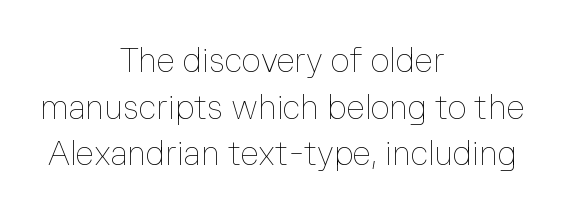
{"italic": "no", "bold": "no", "weight": "thin", "width": "normal", "stroke_contrast": "low", "x_height": "medium", "monospaced": "no", "underline": "no", "align": "center", "line_spacing": "normal", "line_spacing_ratio": 1.41, "letter_spacing": "normal", "letter_spacing_em": 0.0, "glyph_px": 33}
